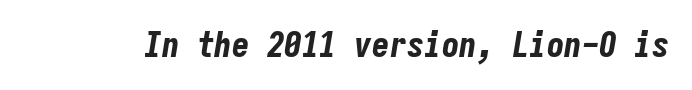
The image shows 35 px bold, condensed type, italic (leaning right), monospaced; set normal letter spacing, not underlined; low stroke contrast and a medium x-height.
